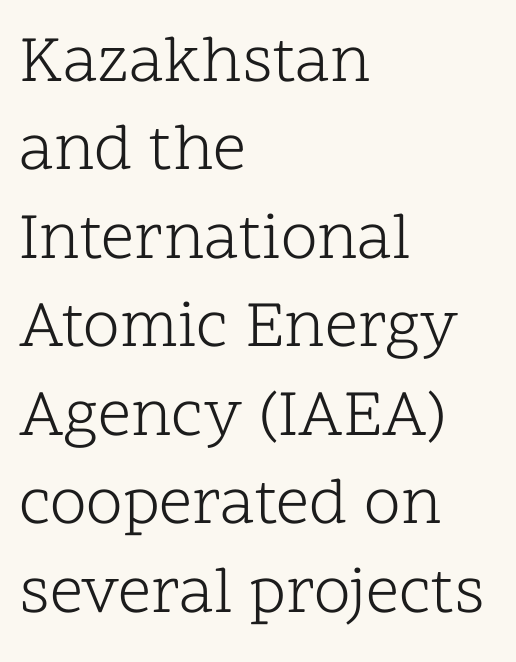
Q: Is the text bold? A: No.
Q: Is the text italic (slanted)? A: No, it is upright.
Q: Is the typeface a serif or a sans-serif typeface? A: Serif.
Q: Is the text underlined? A: No.
Q: How is the paragraph aligned? A: Left-aligned.
Q: Is the spacing between letters normal or unusually wide? A: Normal.
Q: Is the spacing between lines tight, normal or loose? A: Normal.
Q: Width (condensed, normal, or wide)? A: Normal.
Q: Stroke contrast? A: Low.
Q: x-height? A: Medium.
Q: Monospaced? A: No.
